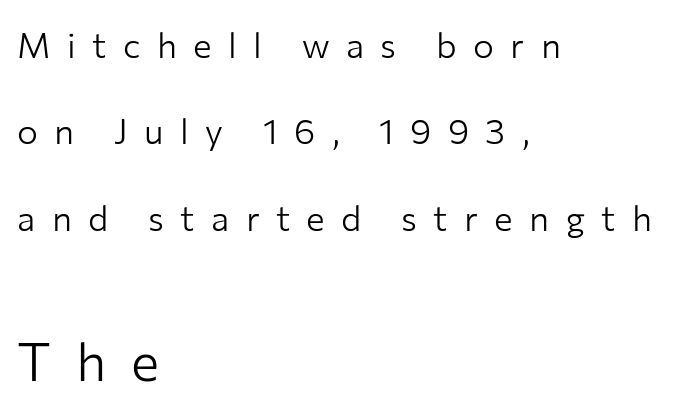
{"serif": "no", "italic": "no", "bold": "no", "weight": "light", "width": "normal", "stroke_contrast": "low", "x_height": "medium", "monospaced": "no", "underline": "no", "align": "left", "line_spacing": "loose", "line_spacing_ratio": 2.47, "letter_spacing": "wide", "letter_spacing_em": 0.47, "larger_block": "second", "size_ratio": 1.51, "glyph_px": 53}
